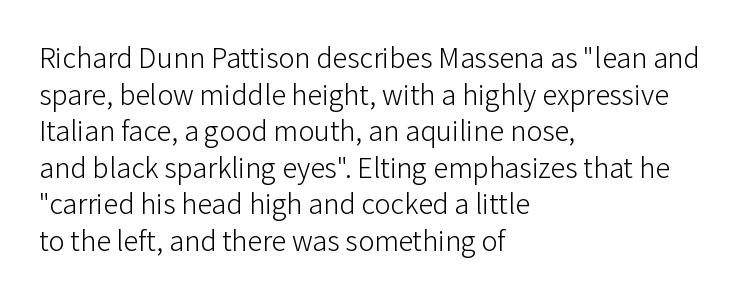
Classification — sans serif. Each letter keeps its own natural width here, so spacing adapts to shape. Check under the words: just untouched page. Observe the ordinary spacing: letters are neighbours, not strangers. This sample uses an upright cut, with every glyph sitting square on the baseline.
